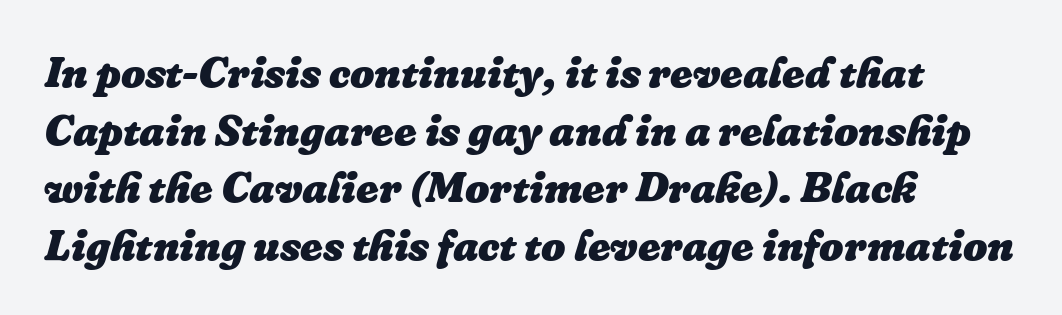
The image shows 43 px heavy type, italic (leaning right); set left-aligned, normal line spacing (1.34x), normal letter spacing, not underlined; low stroke contrast and a medium x-height.
